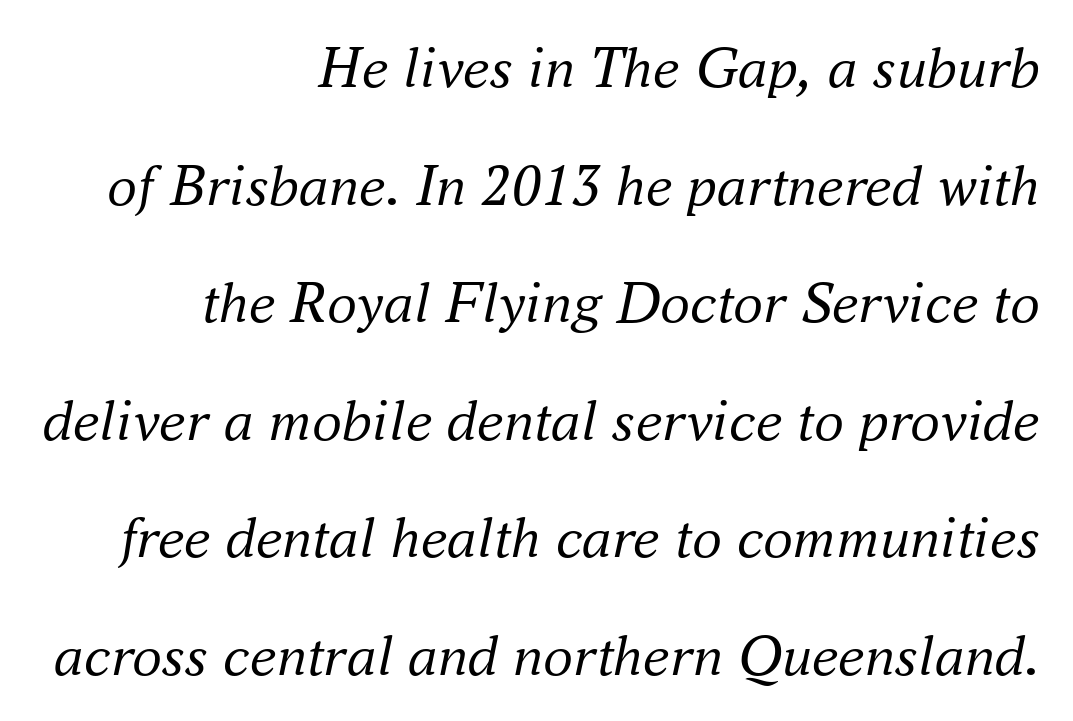
{"serif": "yes", "italic": "yes", "lean": "right", "slant_degrees": 16, "bold": "no", "weight": "regular", "width": "normal", "stroke_contrast": "medium", "x_height": "small", "monospaced": "no", "underline": "no", "align": "right", "line_spacing": "loose", "line_spacing_ratio": 1.96, "letter_spacing": "normal", "letter_spacing_em": 0.0, "glyph_px": 60}
